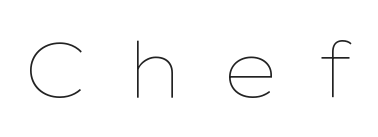
Is this a heavy cut? Hardly; it is regular or lighter. Spacing between characters has been opened up far beyond the box default. The area under the type is left untouched. Spacing verdict: proportional, widths tailored to each character. Posture: vertical.
